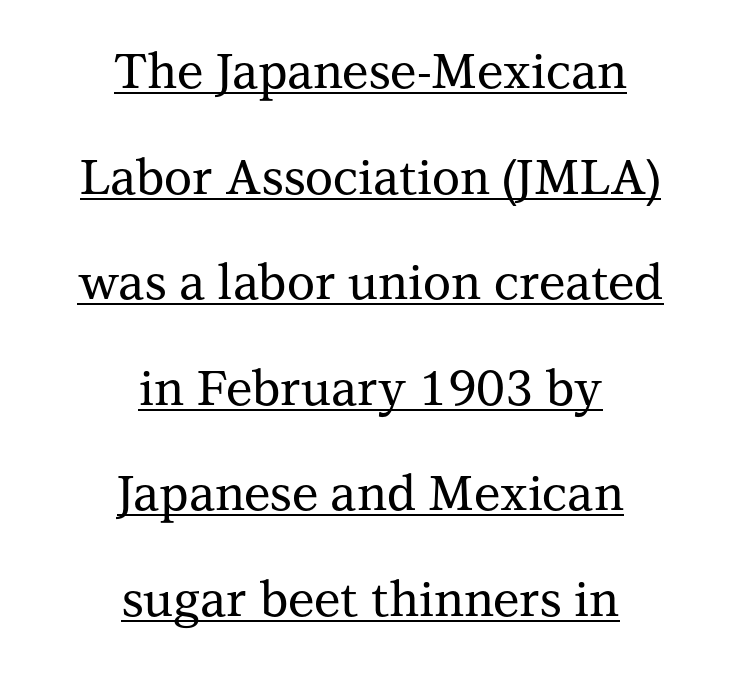
Q: Is the text italic (slanted)? A: No, it is upright.
Q: Is the typeface a serif or a sans-serif typeface? A: Serif.
Q: Is the text underlined? A: Yes.
Q: How is the paragraph aligned? A: Centered.
Q: Is the spacing between letters normal or unusually wide? A: Normal.
Q: Is the spacing between lines tight, normal or loose? A: Loose.
Q: Width (condensed, normal, or wide)? A: Normal.
Q: Stroke contrast? A: Medium.
Q: x-height? A: Medium.
Q: Monospaced? A: No.
